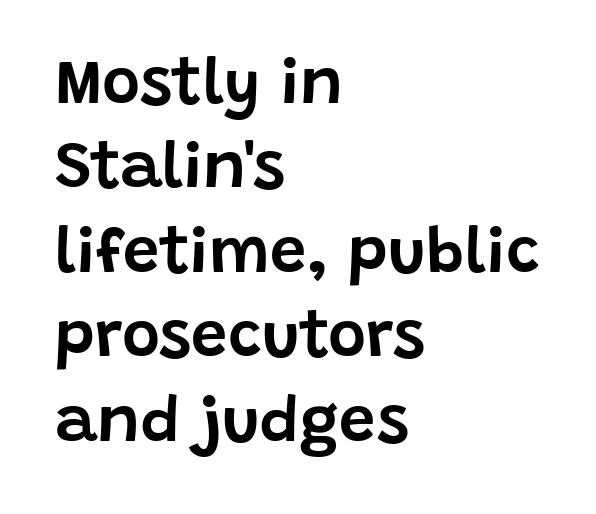
The image shows 65 px sans-serif type, upright; set left-aligned, normal line spacing (1.3x), normal letter spacing, not underlined; low stroke contrast and a large x-height.
